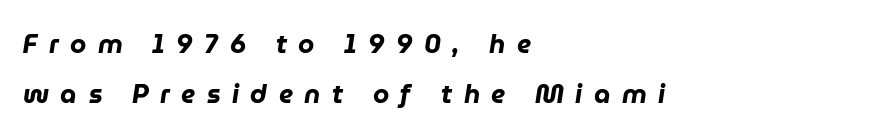
{"italic": "yes", "lean": "right", "slant_degrees": 9, "bold": "yes", "underline": "no", "align": "left", "line_spacing": "loose", "line_spacing_ratio": 1.93, "letter_spacing": "wide", "letter_spacing_em": 0.44, "glyph_px": 26}
